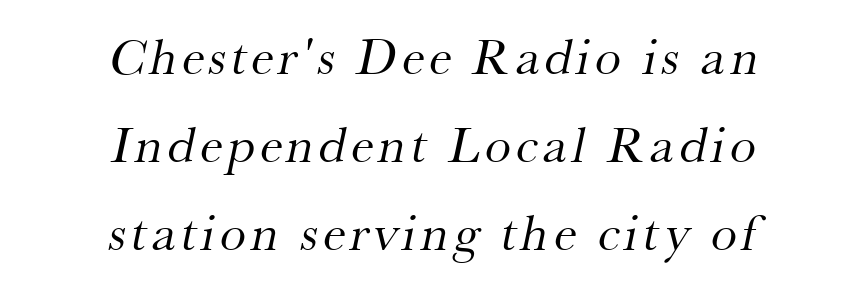
A typesetter would call this leading conventional body-copy spacing. The rag falls on both sides of this text block equally. Note the varied advance widths — an 'i' is clearly narrower than an 'm'. Rule under the text: the space is simply empty.
